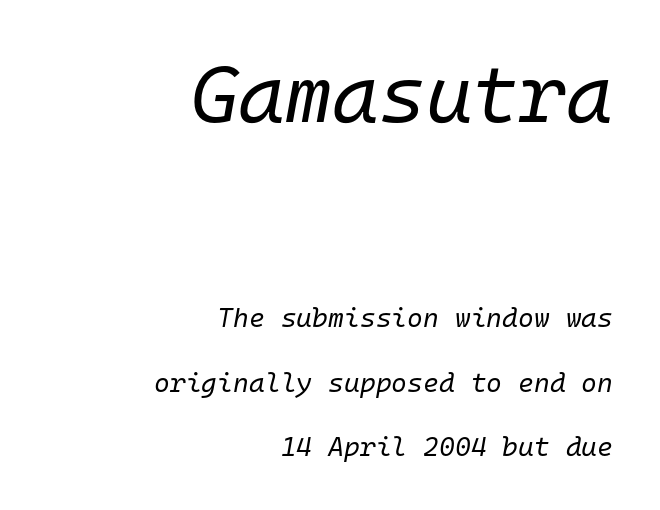
Q: Is the text bold? A: No.
Q: Is the text italic (slanted)? A: Yes, it leans right by about 10 degrees.
Q: Is the text underlined? A: No.
Q: How is the paragraph aligned? A: Right-aligned.
Q: Is the spacing between letters normal or unusually wide? A: Normal.
Q: Is the spacing between lines tight, normal or loose? A: Loose.
Q: Which block of text is set in a larger size, the first (top) or the second (bottom)? A: The first (top) one.
Q: Width (condensed, normal, or wide)? A: Normal.
Q: Stroke contrast? A: Low.
Q: x-height? A: Medium.
Q: Monospaced? A: Yes.
